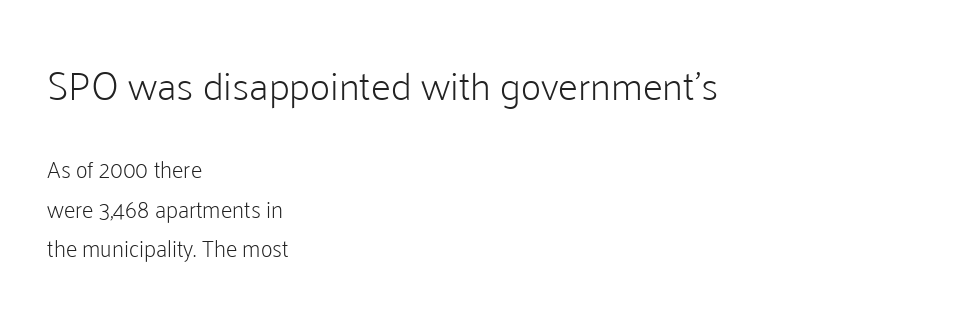
The image shows 40 px light sans-serif type, upright; set left-aligned, line spacing 1.71x, normal letter spacing, not underlined; the first (top) block is 1.74x larger; low stroke contrast and a medium x-height.
